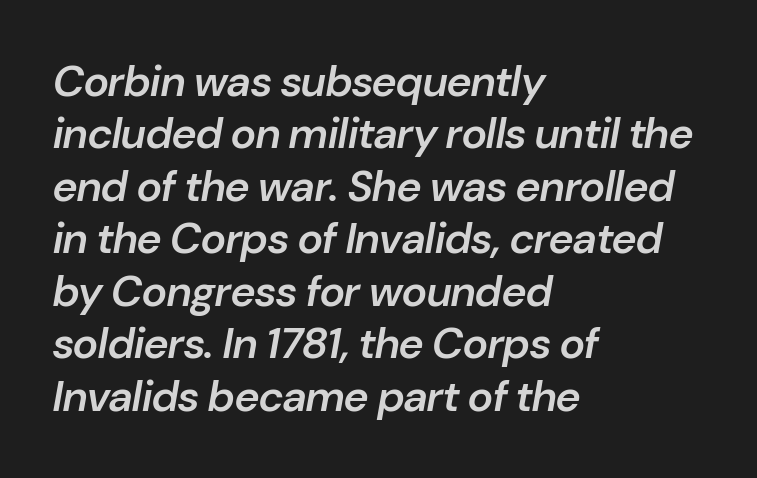
The image shows 43 px semibold type, italic (leaning right); set left-aligned, line spacing 1.22x, normal letter spacing, not underlined; low stroke contrast and a medium x-height.
